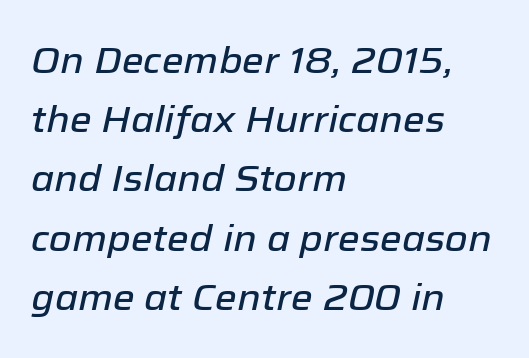
The image shows 37 px text type, italic (leaning right); set left-aligned, normal line spacing (1.6x), normal letter spacing, not underlined; low stroke contrast and a medium x-height.
